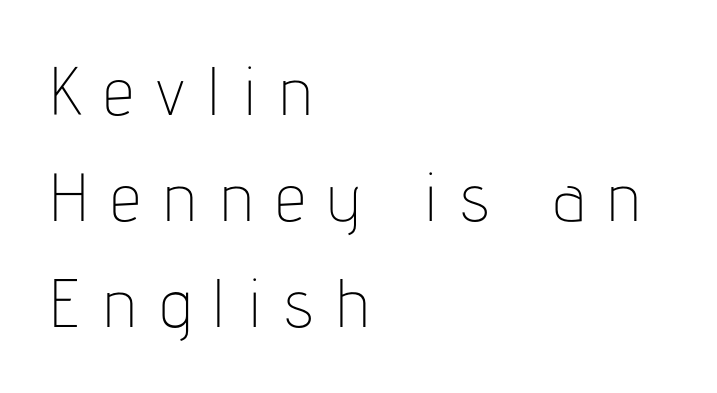
Q: Is the text bold? A: No.
Q: Is the text italic (slanted)? A: No, it is upright.
Q: Is the typeface a serif or a sans-serif typeface? A: Sans-serif.
Q: Is the text underlined? A: No.
Q: How is the paragraph aligned? A: Left-aligned.
Q: Is the spacing between letters normal or unusually wide? A: Unusually wide.
Q: Is the spacing between lines tight, normal or loose? A: Normal.
Q: Width (condensed, normal, or wide)? A: Condensed.
Q: Stroke contrast? A: Low.
Q: x-height? A: Medium.
Q: Monospaced? A: No.
